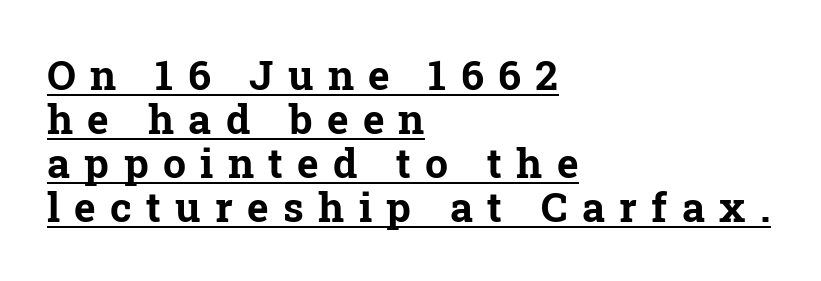
The image shows 41 px bold serif type, upright; set left-aligned, tight line spacing (1.07x), unusually wide letter spacing (+0.35 em), underlined; low stroke contrast and a medium x-height.
